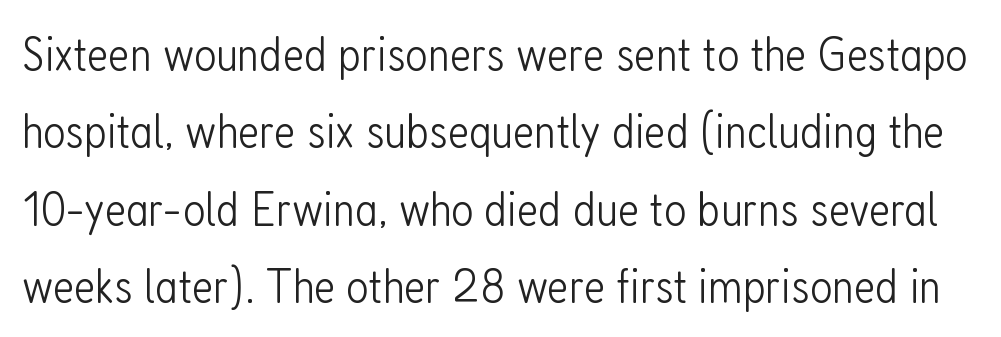
The lettering holds an erect, upright posture throughout. Nobody touched the tracking dial on this one. Each letter's strokes conclude bluntly, with no projecting serifs. The space between consecutive lines is moderate. The typesetting does not lean heavy: it is not bold. Proportional: the letters do not fall into vertical columns.
